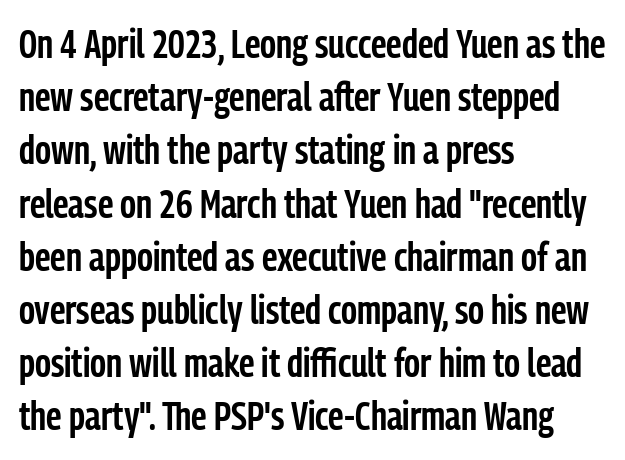
{"serif": "no", "italic": "no", "bold": "semi", "weight": "semibold", "width": "condensed", "stroke_contrast": "low", "x_height": "medium", "monospaced": "no", "underline": "no", "align": "left", "line_spacing": "normal", "line_spacing_ratio": 1.33, "letter_spacing": "normal", "letter_spacing_em": 0.0, "glyph_px": 40}
